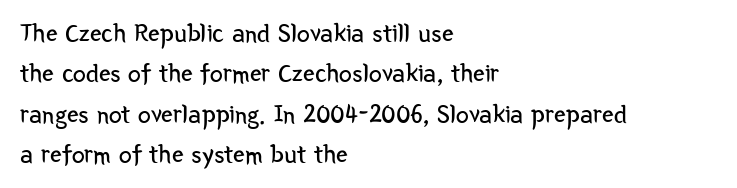
The image shows 26 px text type, upright; set left-aligned, normal line spacing (1.55x), normal letter spacing, not underlined.
